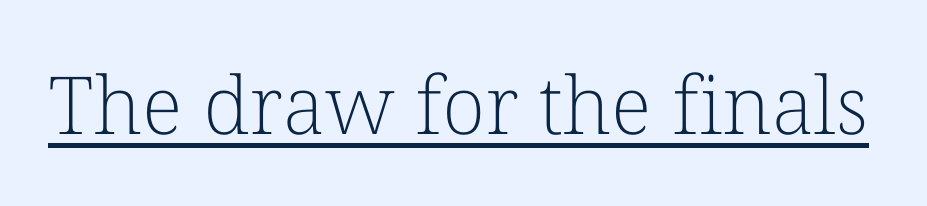
Q: Is the text bold? A: No.
Q: Is the text italic (slanted)? A: No, it is upright.
Q: Is the typeface a serif or a sans-serif typeface? A: Serif.
Q: Is the text underlined? A: Yes.
Q: Is the spacing between letters normal or unusually wide? A: Normal.
Q: Width (condensed, normal, or wide)? A: Normal.
Q: Stroke contrast? A: Low.
Q: x-height? A: Medium.
Q: Monospaced? A: No.
